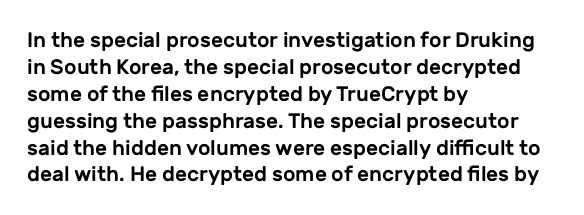
No word sits above an underline. Rendered with straight, roman letterforms. A typesetter would call this leading conventional body-copy spacing. Nothing unusual about the tracking: characters are spaced as the font intends. Line starts are locked; line ends wander.
